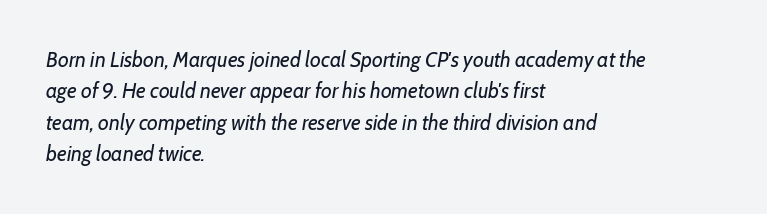
The lines in this sample share a left origin and differ only in where they stop. Beneath every word, the page is bare. These glyphs show unthickened strokes, regular width or finer. Here the glyphs are tracked normally, forming tight word shapes. Vertical spacing — default. Quick note: italic.
